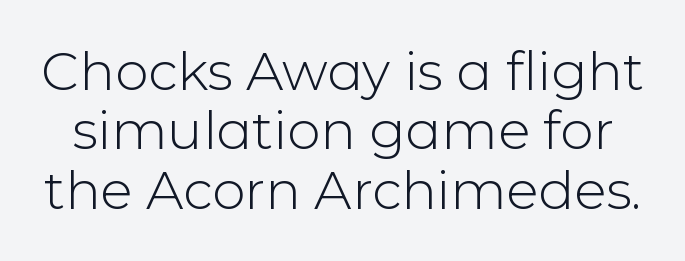
{"serif": "no", "italic": "no", "bold": "no", "weight": "light", "width": "normal", "stroke_contrast": "low", "x_height": "medium", "monospaced": "no", "underline": "no", "line_spacing": "tight", "line_spacing_ratio": 1.12, "letter_spacing": "normal", "letter_spacing_em": 0.0, "glyph_px": 53}
